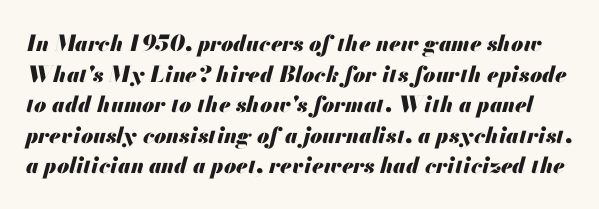
Designer's note — italics engaged. The glyphs are unaccompanied by any horizontal stroke below them. Nobody touched the tracking dial on this one. Every letter is thick-stroked: bold, no question.
